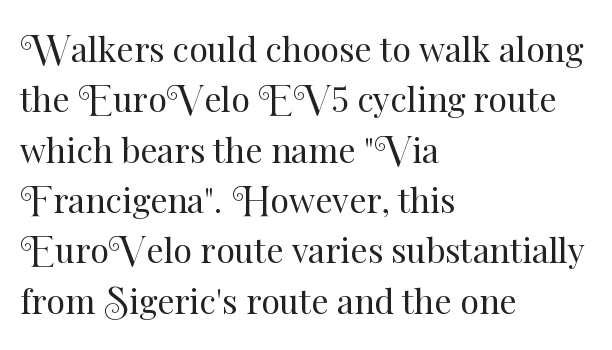
Q: Is the text bold? A: No.
Q: Is the text italic (slanted)? A: No, it is upright.
Q: Is the text underlined? A: No.
Q: How is the paragraph aligned? A: Left-aligned.
Q: Is the spacing between letters normal or unusually wide? A: Normal.
Q: Is the spacing between lines tight, normal or loose? A: Normal.
Q: Width (condensed, normal, or wide)? A: Normal.
Q: Stroke contrast? A: Medium.
Q: x-height? A: Small.
Q: Monospaced? A: No.
